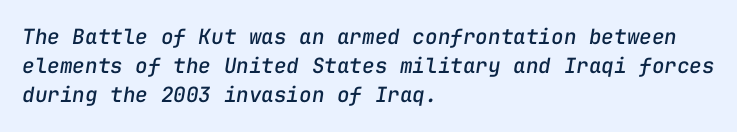
Q: Is the text italic (slanted)? A: Yes, it leans right by about 9 degrees.
Q: Is the text underlined? A: No.
Q: How is the paragraph aligned? A: Left-aligned.
Q: Is the spacing between letters normal or unusually wide? A: Normal.
Q: Is the spacing between lines tight, normal or loose? A: Normal.
